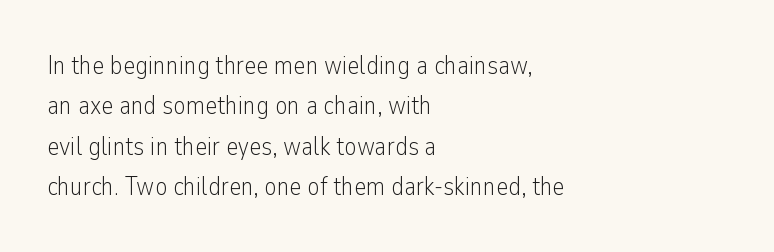
The image shows 26 px text type, upright; set left-aligned, normal line spacing (1.55x), normal letter spacing, not underlined.
